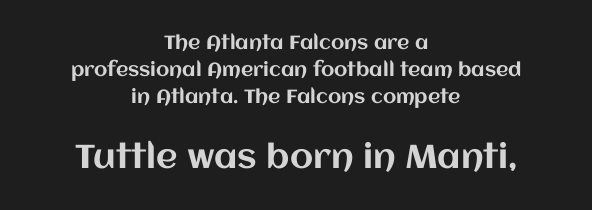
{"italic": "no", "width": "normal", "stroke_contrast": "medium", "x_height": "large", "monospaced": "no", "underline": "no", "align": "center", "line_spacing": "normal", "line_spacing_ratio": 1.41, "letter_spacing": "normal", "letter_spacing_em": 0.0, "larger_block": "second", "size_ratio": 1.74, "glyph_px": 33}
